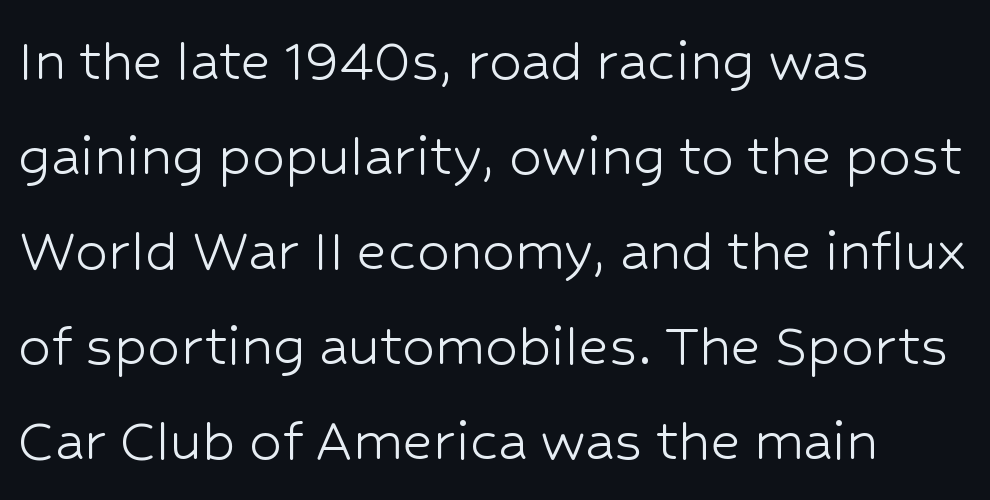
Q: Is the text bold? A: No.
Q: Is the text italic (slanted)? A: No, it is upright.
Q: Is the typeface a serif or a sans-serif typeface? A: Sans-serif.
Q: Is the text underlined? A: No.
Q: How is the paragraph aligned? A: Left-aligned.
Q: Is the spacing between letters normal or unusually wide? A: Normal.
Q: Is the spacing between lines tight, normal or loose? A: Normal.
Q: Width (condensed, normal, or wide)? A: Normal.
Q: Stroke contrast? A: Low.
Q: x-height? A: Medium.
Q: Monospaced? A: No.
